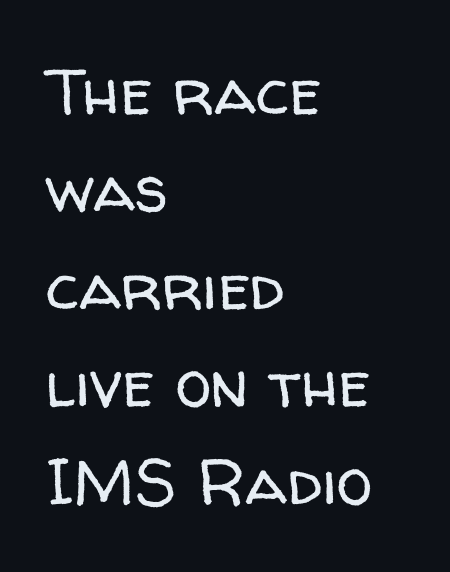
The image shows 65 px regular-weight sans-serif type, upright; set left-aligned, normal line spacing (1.5x), normal letter spacing, not underlined; low stroke contrast and a medium x-height.
